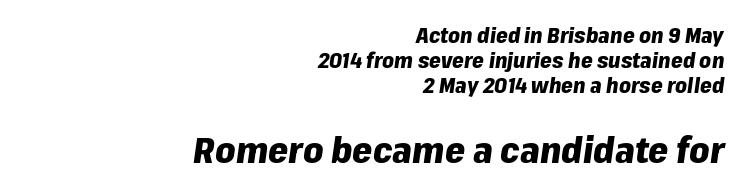
Q: Is the text bold? A: Yes.
Q: Is the text italic (slanted)? A: Yes, it leans right by about 8 degrees.
Q: Is the text underlined? A: No.
Q: How is the paragraph aligned? A: Right-aligned.
Q: Is the spacing between letters normal or unusually wide? A: Normal.
Q: Which block of text is set in a larger size, the first (top) or the second (bottom)? A: The second (bottom) one.
Q: Width (condensed, normal, or wide)? A: Normal.
Q: Stroke contrast? A: Low.
Q: x-height? A: Medium.
Q: Monospaced? A: No.
